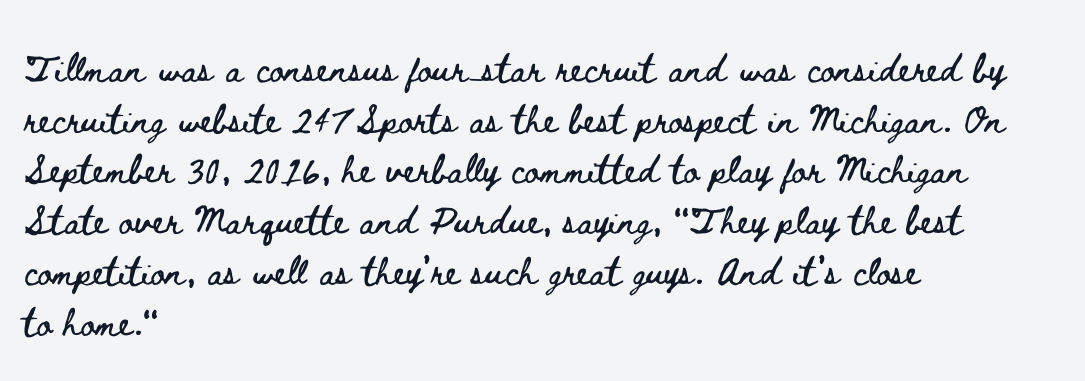
The image shows 35 px wide type; set left-aligned, normal line spacing (1.45x), normal letter spacing, not underlined; low stroke contrast and a small x-height.
